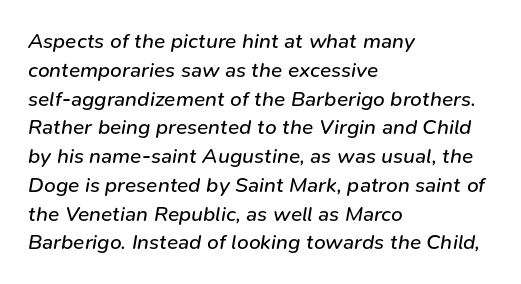
{"italic": "yes", "lean": "right", "slant_degrees": 9, "bold": "no", "underline": "no", "align": "left", "line_spacing": "normal", "line_spacing_ratio": 1.37, "letter_spacing": "normal", "letter_spacing_em": 0.0, "glyph_px": 21}
